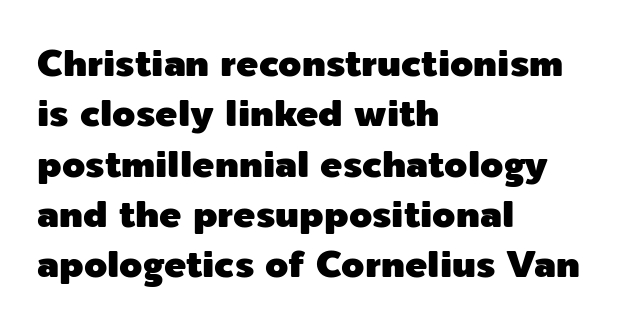
{"serif": "no", "italic": "no", "width": "normal", "x_height": "medium", "monospaced": "no", "underline": "no", "align": "left", "line_spacing": "normal", "line_spacing_ratio": 1.36, "letter_spacing": "normal", "letter_spacing_em": 0.0, "glyph_px": 37}
